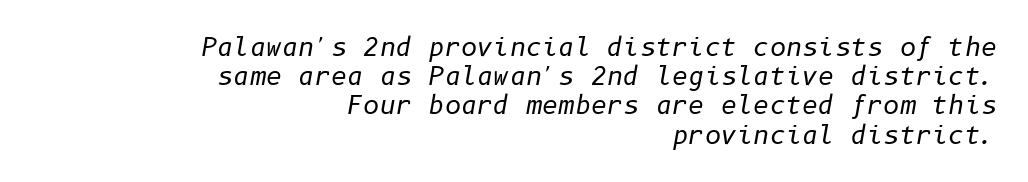
The image shows 25 px text type, italic (leaning right); set right-aligned, line spacing 1.17x, normal letter spacing, not underlined.
